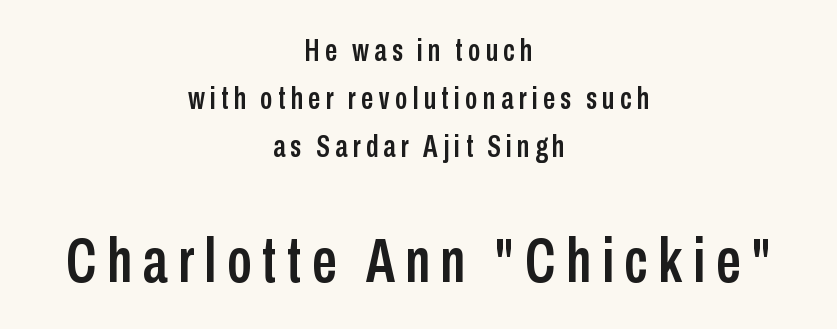
Q: Is the text italic (slanted)? A: No, it is upright.
Q: Is the typeface a serif or a sans-serif typeface? A: Sans-serif.
Q: Is the text underlined? A: No.
Q: How is the paragraph aligned? A: Centered.
Q: Is the spacing between lines tight, normal or loose? A: Normal.
Q: Which block of text is set in a larger size, the first (top) or the second (bottom)? A: The second (bottom) one.
Q: Width (condensed, normal, or wide)? A: Condensed.
Q: Stroke contrast? A: Low.
Q: x-height? A: Medium.
Q: Monospaced? A: No.
